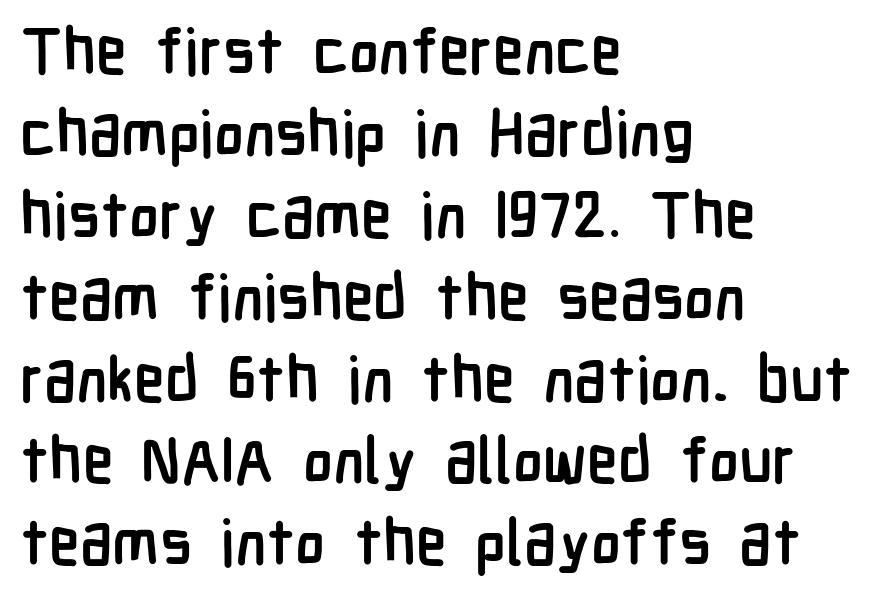
The image shows 63 px semibold, condensed sans-serif type, upright; set left-aligned, normal line spacing (1.3x), normal letter spacing, not underlined; low stroke contrast and a medium x-height.
